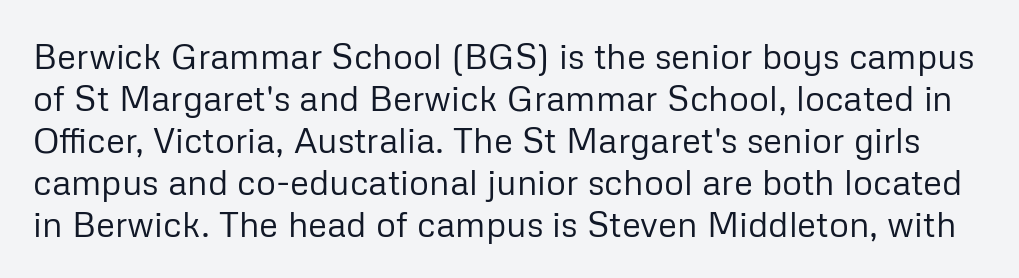
The image shows 35 px regular-weight sans-serif type, upright; set line spacing 1.2x, normal letter spacing, not underlined; low stroke contrast and a medium x-height.
